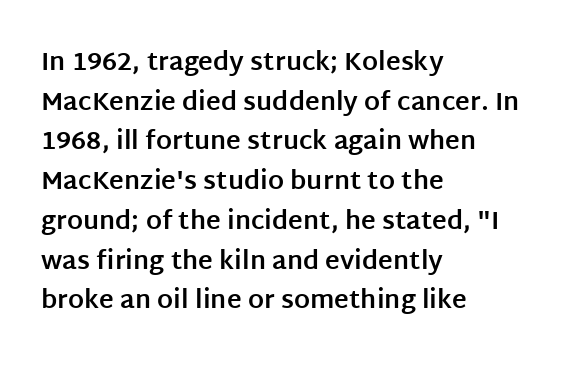
The words here are not underlined. Glyph-to-glyph distance matches everyday printed text. The rows are spaced the way most documents space them. The lettering holds an erect, upright posture throughout. Heavy-handed strokes throughout: this text is bold. Which margin do the lines hug? The left one — the right edge is uneven.
